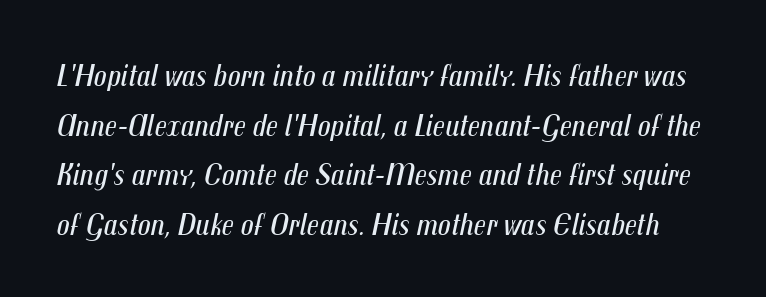
Vertical stems look standard width or narrower in stroke. The space beneath each line is pristine and unruled. Proportional: the letters do not fall into vertical columns. Nothing unusual about the tracking: characters are spaced as the font intends.
